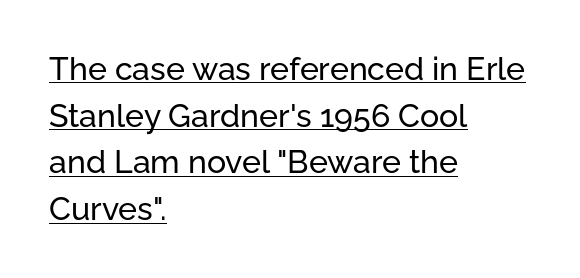
Q: Is the text italic (slanted)? A: No, it is upright.
Q: Is the typeface a serif or a sans-serif typeface? A: Sans-serif.
Q: Is the text underlined? A: Yes.
Q: How is the paragraph aligned? A: Left-aligned.
Q: Is the spacing between letters normal or unusually wide? A: Normal.
Q: Is the spacing between lines tight, normal or loose? A: Normal.
Q: Width (condensed, normal, or wide)? A: Normal.
Q: Stroke contrast? A: Low.
Q: x-height? A: Medium.
Q: Monospaced? A: No.
